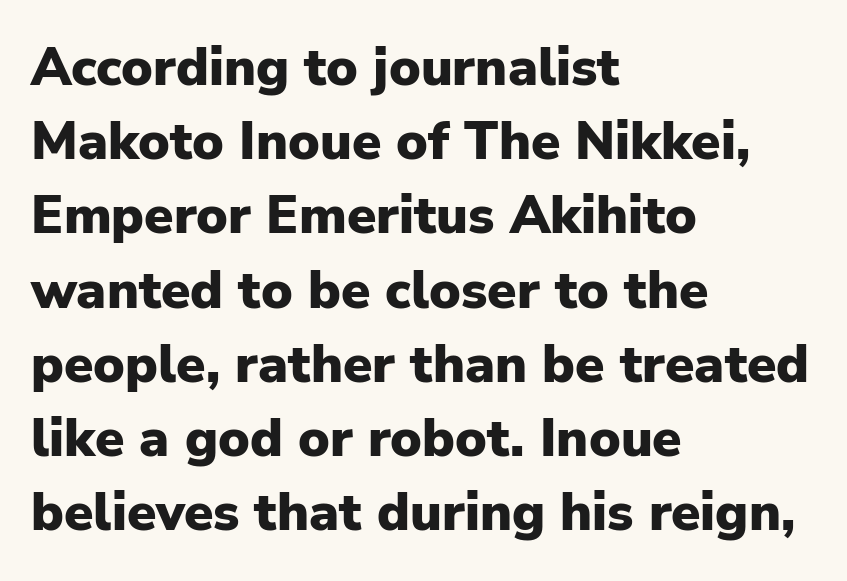
{"serif": "no", "italic": "no", "bold": "yes", "weight": "heavy", "width": "normal", "stroke_contrast": "low", "x_height": "medium", "monospaced": "no", "underline": "no", "align": "left", "line_spacing": "normal", "line_spacing_ratio": 1.4, "letter_spacing": "normal", "letter_spacing_em": 0.0, "glyph_px": 53}
